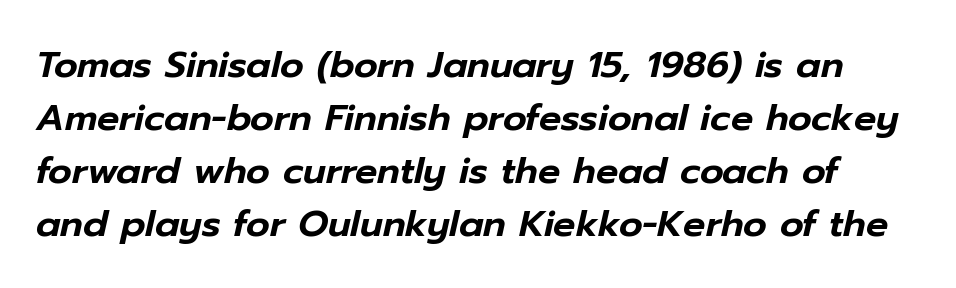
Tall strokes in this sample are angled rather than plumb. These lines are rendered in a variable-pitch font. Check under the words: just untouched page. The face used here is rendered with its standard letterfit. The rows are spaced the way most documents space them.
